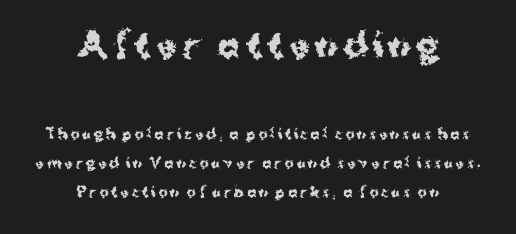
Q: Is the text bold? A: Yes.
Q: Is the text italic (slanted)? A: No, it is upright.
Q: Is the typeface a serif or a sans-serif typeface? A: Sans-serif.
Q: Is the text underlined? A: No.
Q: How is the paragraph aligned? A: Centered.
Q: Is the spacing between lines tight, normal or loose? A: Loose.
Q: Which block of text is set in a larger size, the first (top) or the second (bottom)? A: The first (top) one.
Q: Width (condensed, normal, or wide)? A: Normal.
Q: Stroke contrast? A: Medium.
Q: x-height? A: Medium.
Q: Monospaced? A: No.
